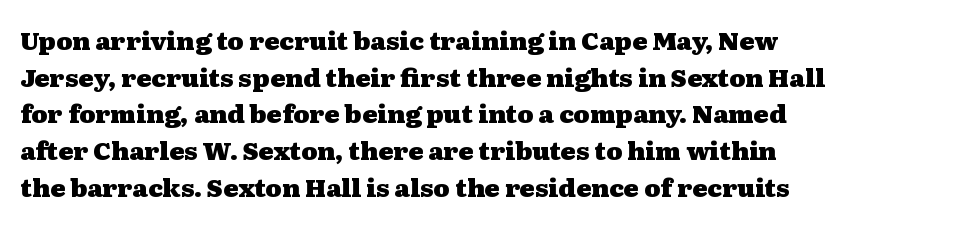
{"italic": "no", "bold": "yes", "underline": "no", "align": "left", "line_spacing": "normal", "line_spacing_ratio": 1.47, "letter_spacing": "normal", "letter_spacing_em": 0.0, "glyph_px": 25}
